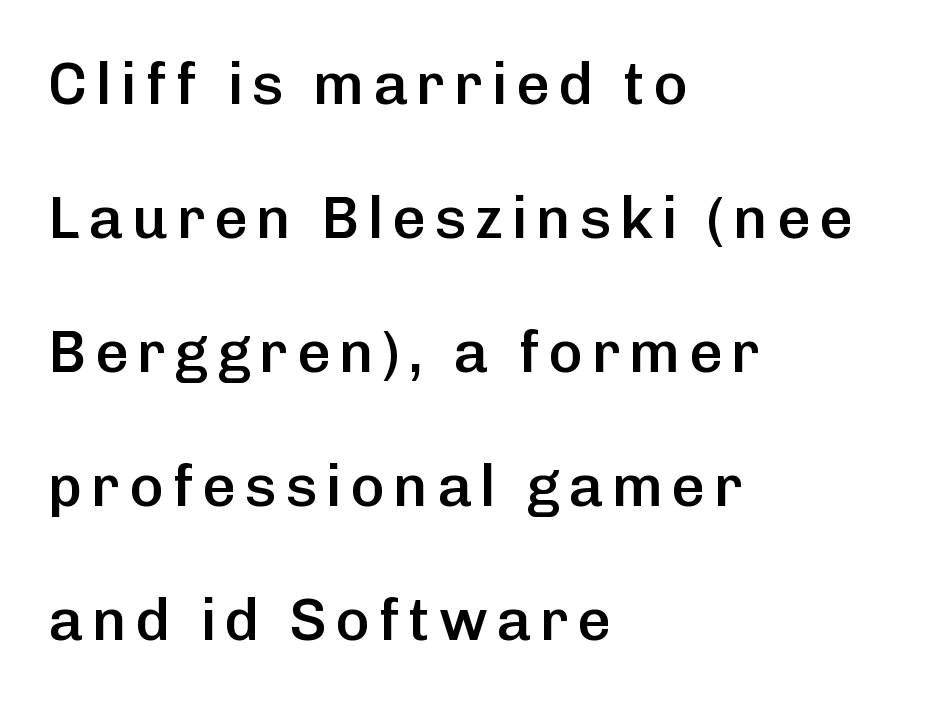
The letters are semibold — heavier than regular but short of a full bold. This is roman type, the default non-slanted kind. The passage shown is typed in a proportional face where columns would drift. Summary of vertical rhythm: relaxed, with wide interline spacing.
